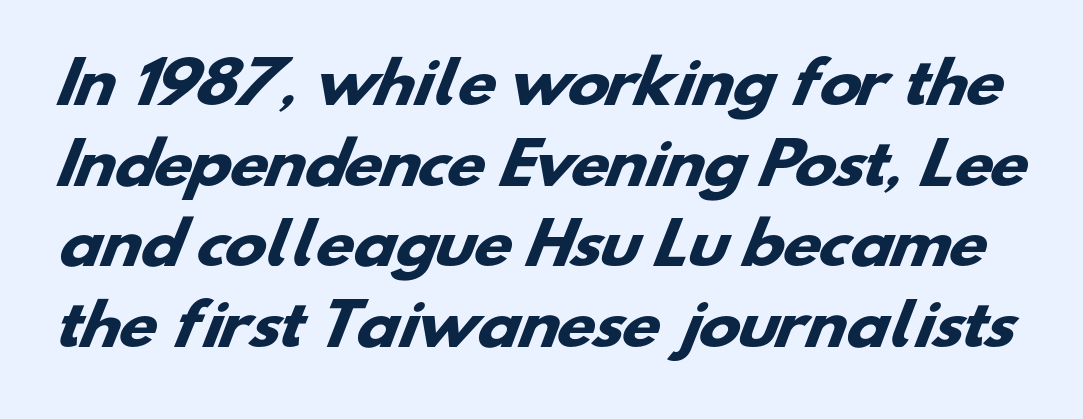
{"serif": "no", "bold": "yes", "weight": "heavy", "width": "wide", "stroke_contrast": "low", "x_height": "small", "monospaced": "no", "underline": "no", "line_spacing": "normal", "line_spacing_ratio": 1.44, "letter_spacing": "normal", "letter_spacing_em": 0.0, "glyph_px": 56}
